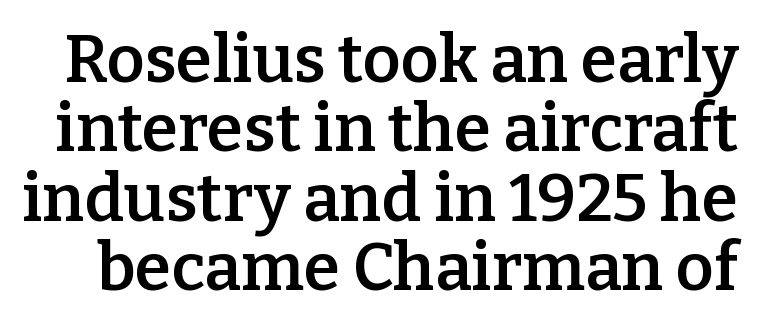
Q: Is the text bold? A: Semi-bold.
Q: Is the text italic (slanted)? A: No, it is upright.
Q: Is the typeface a serif or a sans-serif typeface? A: Serif.
Q: Is the text underlined? A: No.
Q: Is the spacing between letters normal or unusually wide? A: Normal.
Q: Is the spacing between lines tight, normal or loose? A: Tight.
Q: Width (condensed, normal, or wide)? A: Normal.
Q: Stroke contrast? A: Low.
Q: x-height? A: Medium.
Q: Monospaced? A: No.
